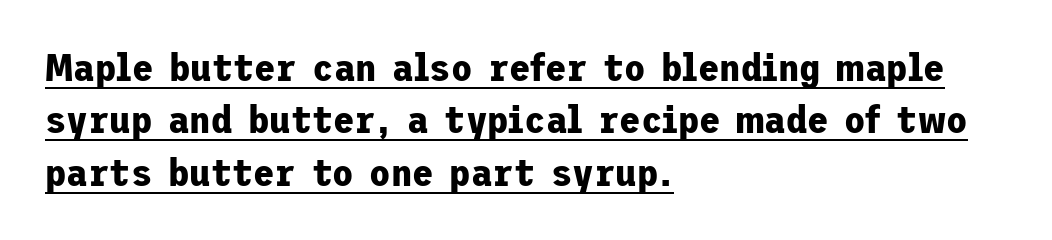
One glance says typical: line gaps are just what's usual. The rag falls on the right side of this text block. Stroke terminals: plain, sans-serif. If you drew a line through each stem, it would be perfectly vertical. Notice how a bar underscores the lettering throughout. Does extra space separate the letters? No, they use regular spacing.
